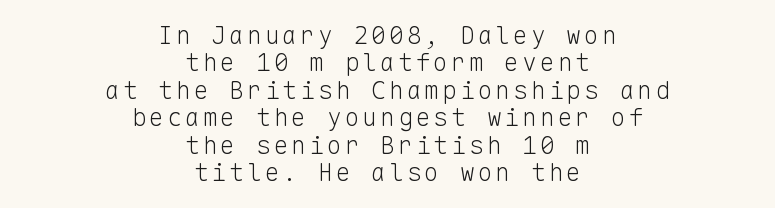
Line starts and ends both wander, symmetrically. The cut favours lightness, reaching ordinary text weight at its darkest. Underline: absent. Horizontal bands of white between lines are thin slivers.
